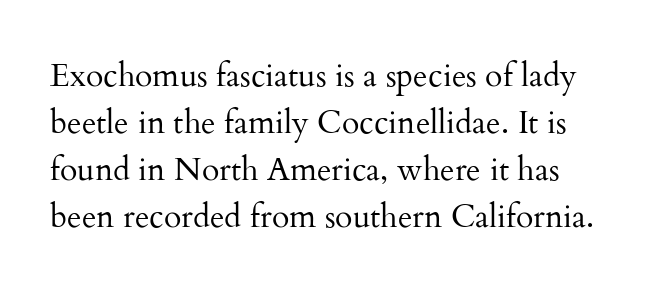
Q: Is the text bold? A: No.
Q: Is the text italic (slanted)? A: No, it is upright.
Q: Is the typeface a serif or a sans-serif typeface? A: Serif.
Q: Is the text underlined? A: No.
Q: How is the paragraph aligned? A: Left-aligned.
Q: Is the spacing between letters normal or unusually wide? A: Normal.
Q: Is the spacing between lines tight, normal or loose? A: Normal.
Q: Width (condensed, normal, or wide)? A: Normal.
Q: Stroke contrast? A: Medium.
Q: x-height? A: Small.
Q: Monospaced? A: No.
